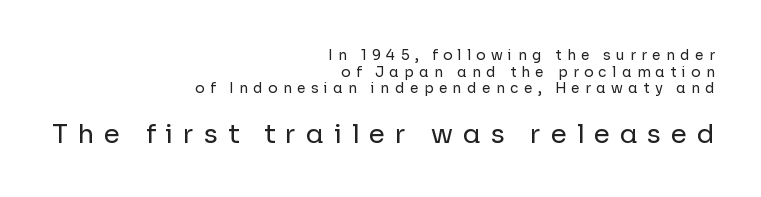
{"italic": "no", "bold": "no", "underline": "no", "align": "right", "line_spacing_ratio": 1.19, "letter_spacing": "wide", "letter_spacing_em": 0.38, "larger_block": "second", "size_ratio": 1.86, "glyph_px": 26}
